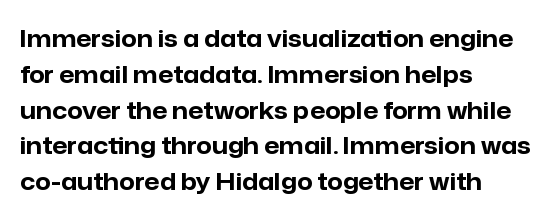
The image shows 24 px bold type, upright; set left-aligned, normal line spacing (1.49x), normal letter spacing, not underlined.
